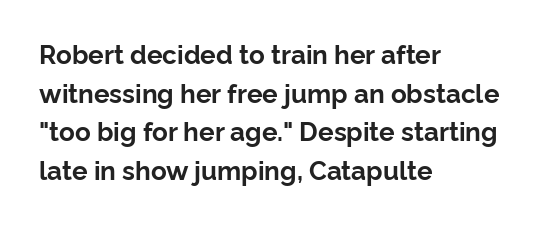
The image shows 26 px bold type, upright; set left-aligned, normal line spacing (1.49x), normal letter spacing, not underlined.
